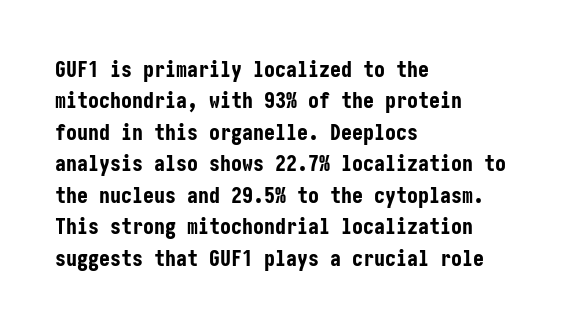
{"italic": "no", "bold": "yes", "underline": "no", "align": "left", "line_spacing": "normal", "line_spacing_ratio": 1.43, "letter_spacing": "normal", "letter_spacing_em": 0.0, "glyph_px": 22}
